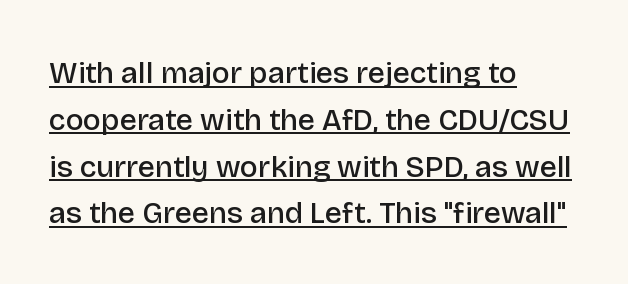
The image shows 30 px semibold sans-serif type, upright; set left-aligned, normal line spacing (1.56x), normal letter spacing, underlined; low stroke contrast and a large x-height.
